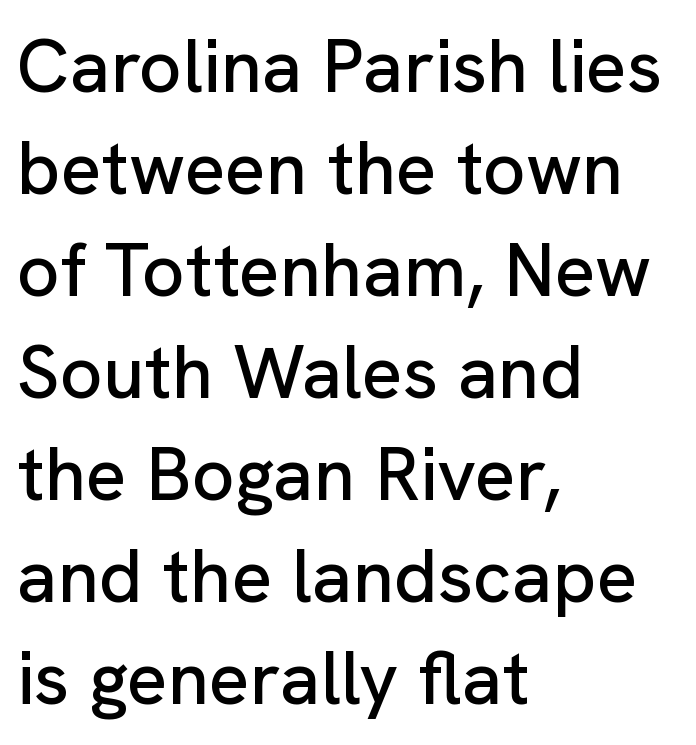
Every row of glyphs begins at an identical x-position on the left. Here the designer chose a conventional face with non-uniform glyph widths. No word sits above an underline. The horizontal fit of the characters is conventional and even. Type style note: lacks serifs. These lines were composed using upright roman letters.
